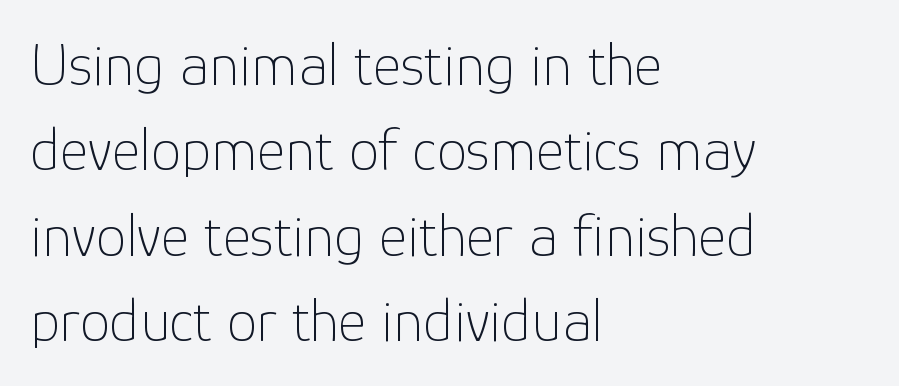
Character widths vary here, with narrow letters taking less room than wide ones. Nobody drew a line under any word here. Each stroke keeps to a modest, everyday thickness or less. Inter-character spacing is left at the font's built-in metrics. Vertically, the passage feels balanced, rows spaced as you'd expect. Rendered with straight, roman letterforms.
